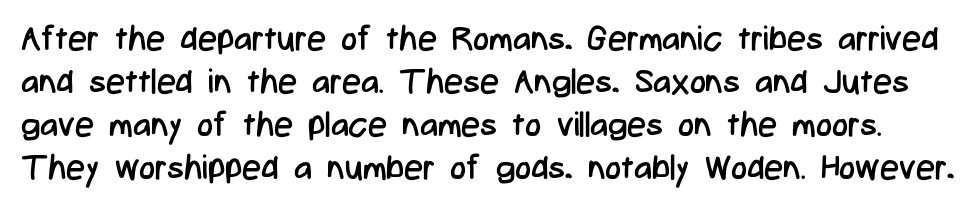
{"serif": "no", "italic": "no", "bold": "no", "weight": "regular", "width": "condensed", "stroke_contrast": "low", "x_height": "medium", "monospaced": "no", "underline": "no", "line_spacing": "normal", "line_spacing_ratio": 1.26, "letter_spacing": "normal", "letter_spacing_em": 0.0, "glyph_px": 34}
